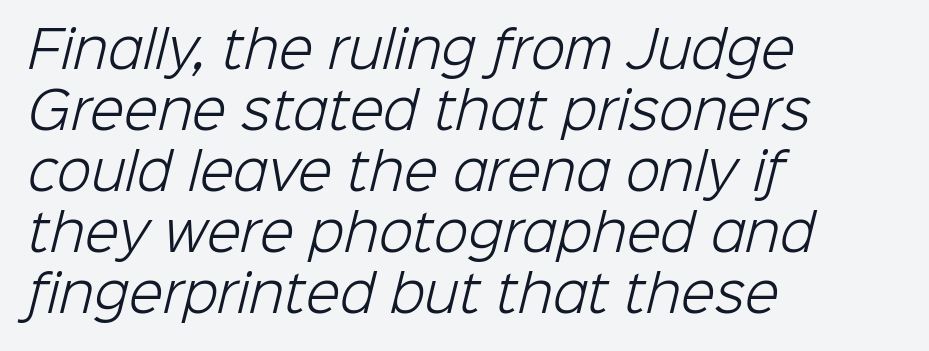
Alignment: flush left. Letterform terminals end flat and unadorned throughout the passage. Stem width sits at or under what a default text font uses. The words here are not underlined.
